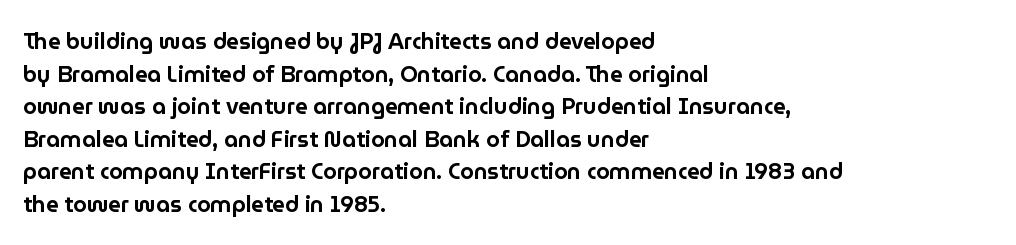
The image shows 22 px text type, upright; set left-aligned, normal line spacing (1.48x), normal letter spacing, not underlined.
